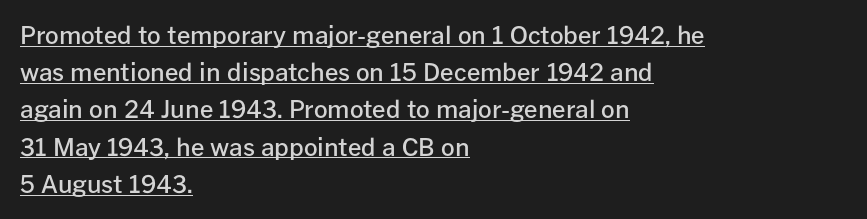
{"italic": "no", "bold": "semi", "underline": "yes", "align": "left", "line_spacing": "normal", "line_spacing_ratio": 1.55, "letter_spacing": "normal", "letter_spacing_em": 0.0, "glyph_px": 24}
